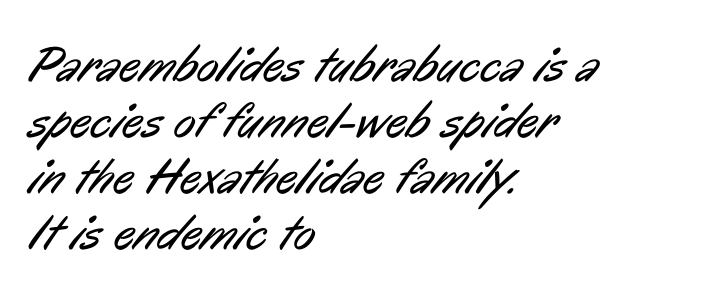
{"serif": "no", "bold": "no", "weight": "regular", "width": "condensed", "stroke_contrast": "low", "x_height": "medium", "monospaced": "no", "underline": "no", "align": "left", "line_spacing": "tight", "line_spacing_ratio": 1.1, "letter_spacing": "normal", "letter_spacing_em": 0.0, "glyph_px": 51}
